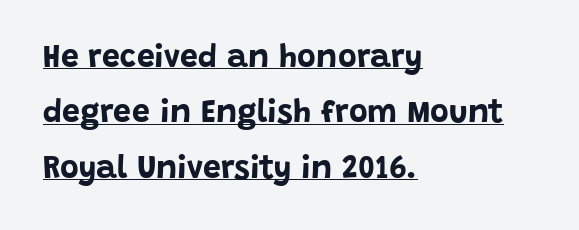
{"serif": "no", "italic": "no", "bold": "yes", "weight": "bold", "width": "normal", "stroke_contrast": "low", "x_height": "large", "monospaced": "no", "underline": "yes", "align": "left", "line_spacing_ratio": 1.73, "letter_spacing": "normal", "letter_spacing_em": 0.0, "glyph_px": 32}
